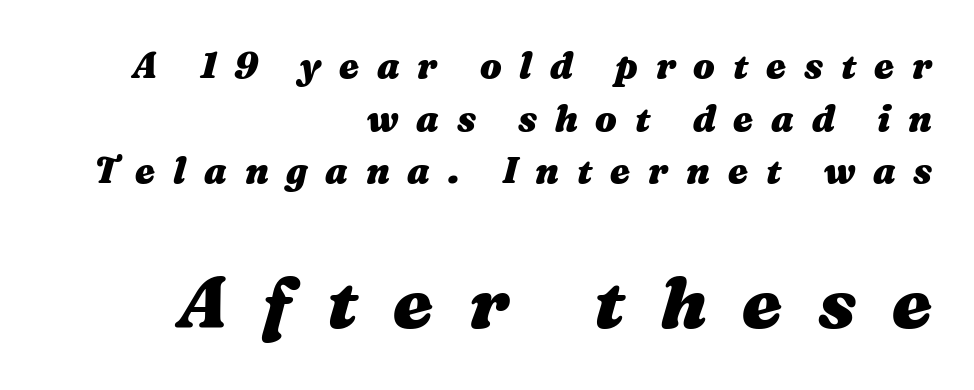
Q: Is the text bold? A: Yes.
Q: Is the text italic (slanted)? A: Yes, it leans right by about 16 degrees.
Q: Is the text underlined? A: No.
Q: How is the paragraph aligned? A: Right-aligned.
Q: Is the spacing between letters normal or unusually wide? A: Unusually wide.
Q: Is the spacing between lines tight, normal or loose? A: Normal.
Q: Which block of text is set in a larger size, the first (top) or the second (bottom)? A: The second (bottom) one.
Q: Width (condensed, normal, or wide)? A: Wide.
Q: Stroke contrast? A: Medium.
Q: x-height? A: Medium.
Q: Monospaced? A: No.
